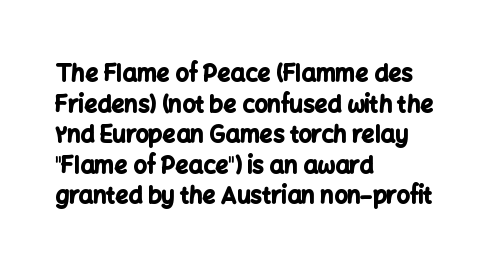
Q: Is the text bold? A: Yes.
Q: Is the text italic (slanted)? A: No, it is upright.
Q: Is the text underlined? A: No.
Q: How is the paragraph aligned? A: Left-aligned.
Q: Is the spacing between letters normal or unusually wide? A: Normal.
Q: Is the spacing between lines tight, normal or loose? A: Normal.
